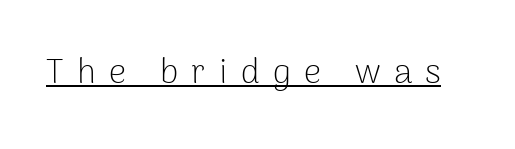
The image shows 34 px light sans-serif type, upright; set unusually wide letter spacing (+0.39 em), underlined; low stroke contrast and a medium x-height.
